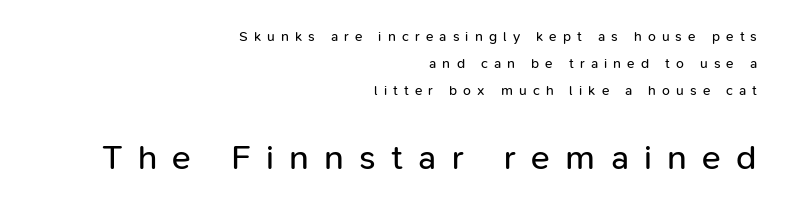
This is not heavy type; no bold has been used. Notice how the stems are strictly vertical — no italics here. Short and long lines alike share a common ending point at right. Leading is clearly above the norm, producing a sparse column. Here the designer chose a conventional face with non-uniform glyph widths.
